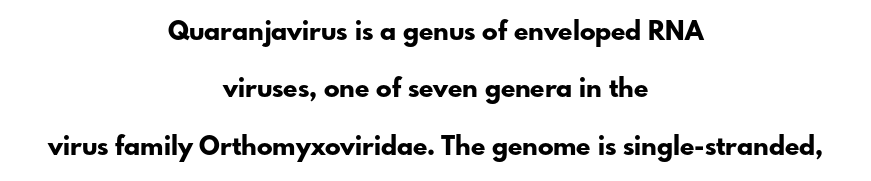
{"italic": "no", "bold": "yes", "underline": "no", "align": "center", "line_spacing": "loose", "line_spacing_ratio": 2.21, "letter_spacing": "normal", "letter_spacing_em": 0.0, "glyph_px": 26}
